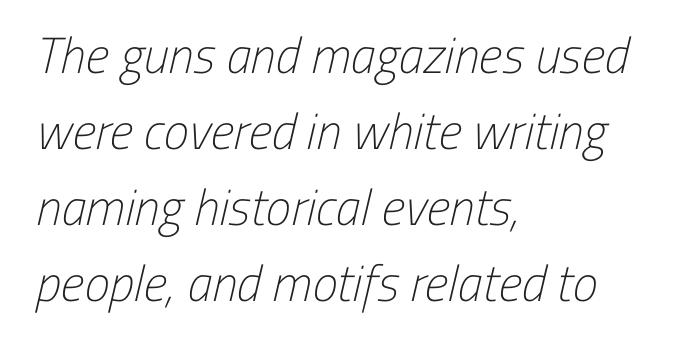
{"serif": "no", "bold": "no", "weight": "light", "width": "condensed", "stroke_contrast": "low", "x_height": "medium", "monospaced": "no", "underline": "no", "align": "left", "line_spacing": "normal", "line_spacing_ratio": 1.49, "letter_spacing": "normal", "letter_spacing_em": 0.0, "glyph_px": 51}
